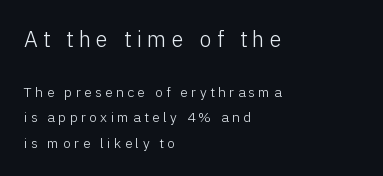
The image shows 22 px text type, upright; set left-aligned, line spacing 1.82x, unusually wide letter spacing (+0.24 em), not underlined; the first (top) block is 1.57x larger.
